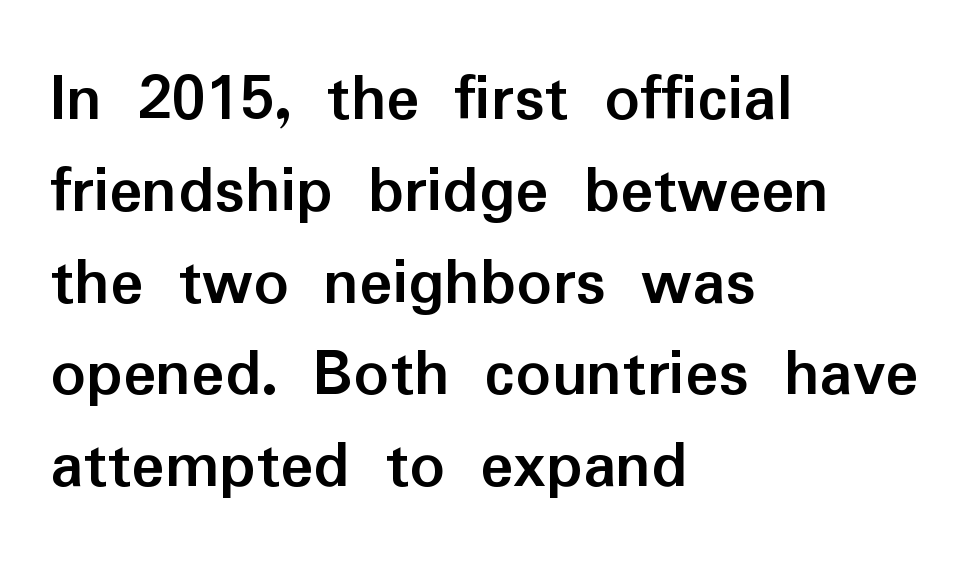
The image shows 69 px semibold sans-serif type, upright; set left-aligned, normal line spacing (1.33x), normal letter spacing, not underlined; low stroke contrast and a medium x-height.
